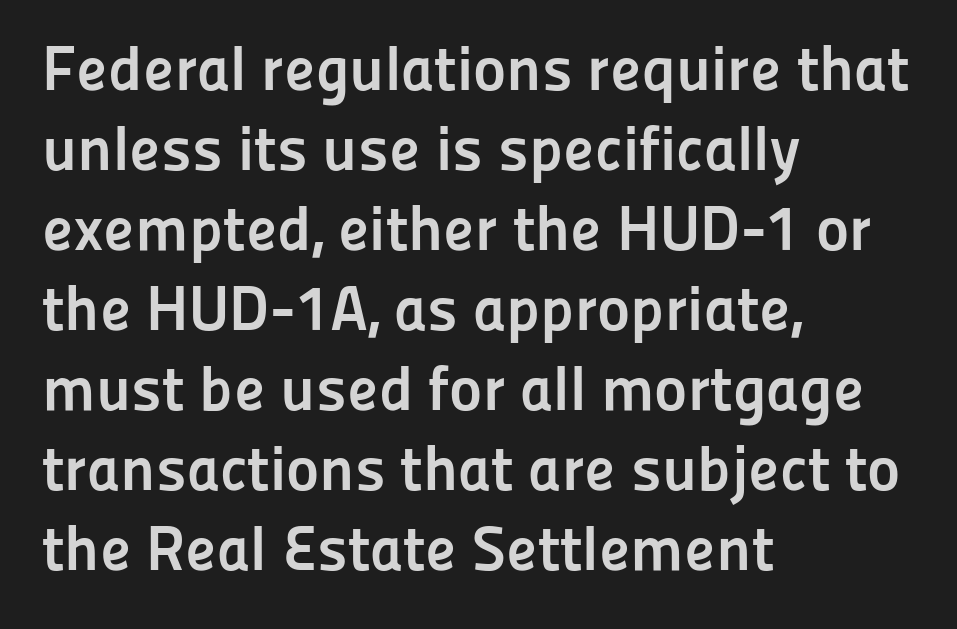
Decoration check: the copy has no underline. Rows of type keep a routine distance in the vertical direction. Emphasis by weight is at full strength: bold. Varying glyph widths throughout — classic text-font behaviour.
